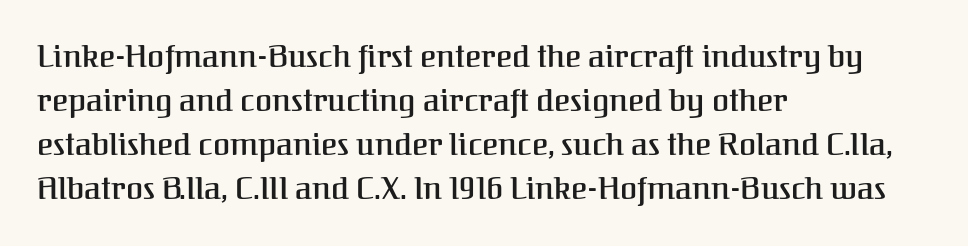
Q: Is the text italic (slanted)? A: No, it is upright.
Q: Is the typeface a serif or a sans-serif typeface? A: Serif.
Q: Is the text underlined? A: No.
Q: How is the paragraph aligned? A: Left-aligned.
Q: Is the spacing between letters normal or unusually wide? A: Normal.
Q: Is the spacing between lines tight, normal or loose? A: Normal.
Q: Width (condensed, normal, or wide)? A: Normal.
Q: Stroke contrast? A: Medium.
Q: x-height? A: Medium.
Q: Monospaced? A: No.
